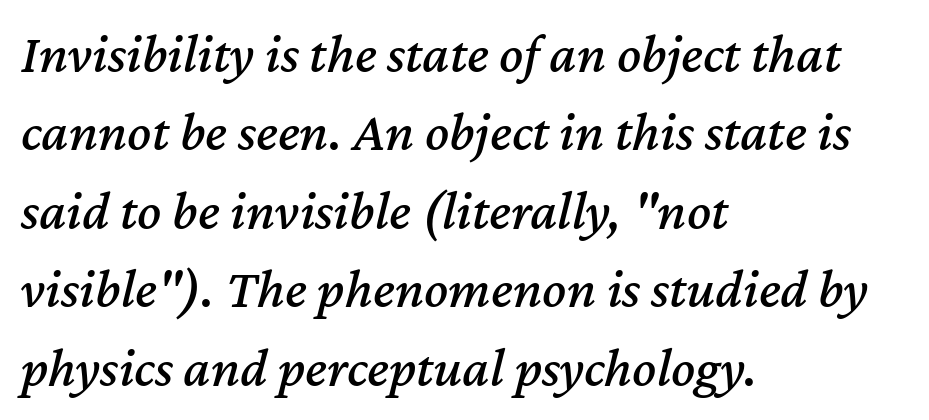
The image shows 56 px text type, italic (leaning right); set left-aligned, normal line spacing (1.4x), normal letter spacing, not underlined; medium stroke contrast and a medium x-height.
